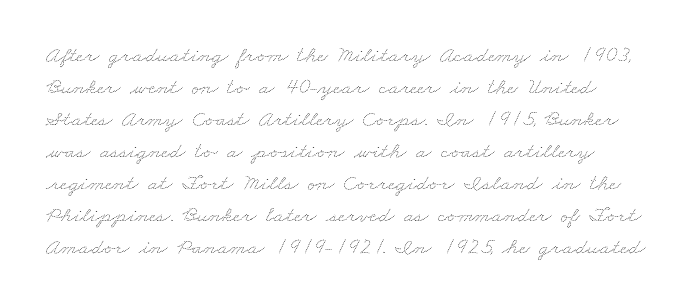
Q: Is the text bold? A: No.
Q: Is the text underlined? A: No.
Q: Is the spacing between letters normal or unusually wide? A: Normal.
Q: Is the spacing between lines tight, normal or loose? A: Normal.
